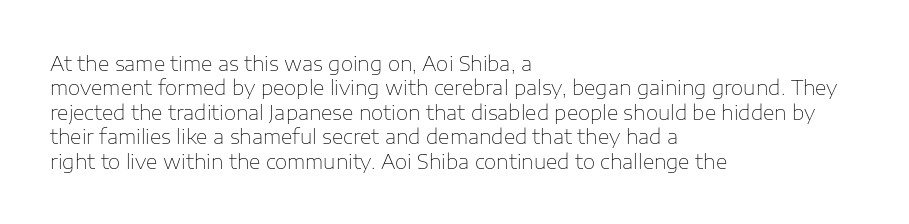
The image shows 20 px text type, upright; set left-aligned, line spacing 1.22x, normal letter spacing, not underlined.
